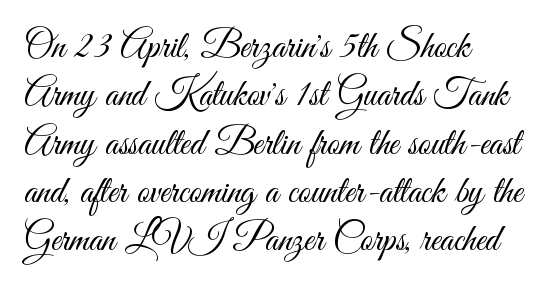
{"serif": "no", "bold": "no", "weight": "light", "width": "condensed", "stroke_contrast": "medium", "x_height": "small", "monospaced": "no", "underline": "no", "align": "left", "line_spacing": "normal", "line_spacing_ratio": 1.27, "letter_spacing": "normal", "letter_spacing_em": 0.0, "glyph_px": 38}
